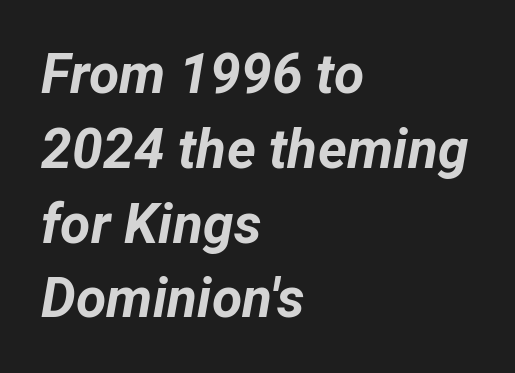
Letter spacing: default. Compared with an ordinary text face, these strokes are far heavier — a full bold. Each line starts at the same left margin while the right side varies. Italic: yes, the glyphs are oblique.
